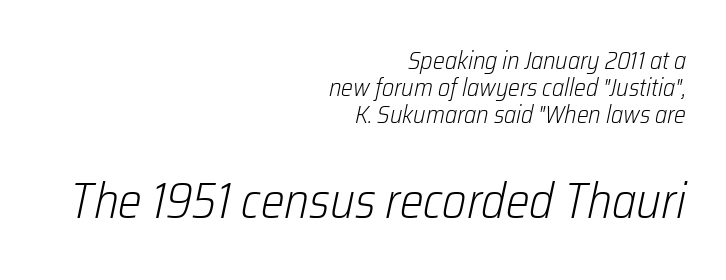
Q: Is the text bold? A: No.
Q: Is the text italic (slanted)? A: Yes, it leans right by about 12 degrees.
Q: Is the text underlined? A: No.
Q: How is the paragraph aligned? A: Right-aligned.
Q: Is the spacing between letters normal or unusually wide? A: Normal.
Q: Is the spacing between lines tight, normal or loose? A: Tight.
Q: Which block of text is set in a larger size, the first (top) or the second (bottom)? A: The second (bottom) one.
Q: Width (condensed, normal, or wide)? A: Condensed.
Q: Stroke contrast? A: Low.
Q: x-height? A: Medium.
Q: Monospaced? A: No.
